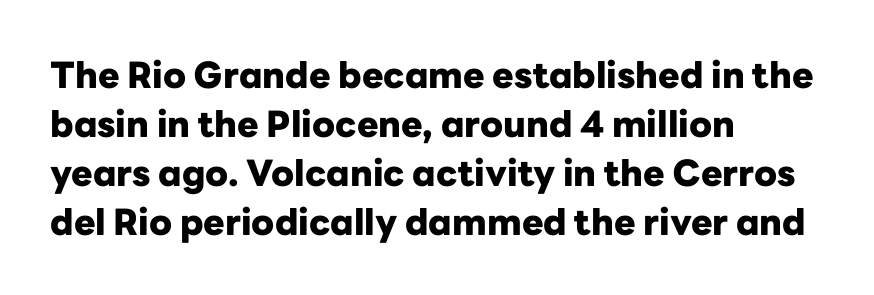
{"serif": "no", "italic": "no", "bold": "yes", "weight": "heavy", "width": "normal", "stroke_contrast": "low", "x_height": "medium", "monospaced": "no", "underline": "no", "align": "left", "line_spacing": "normal", "line_spacing_ratio": 1.36, "letter_spacing": "normal", "letter_spacing_em": 0.0, "glyph_px": 36}
